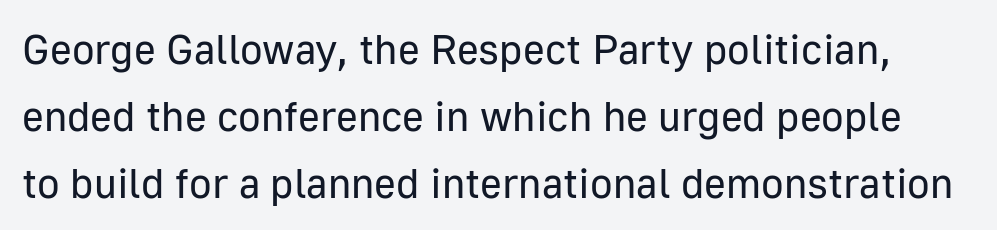
Interline gaps are of average width in this sample. These lines were composed using upright roman letters. Each letter's strokes conclude bluntly, with no projecting serifs. This sample has the flowing, uneven cadence of proportional lettering.
